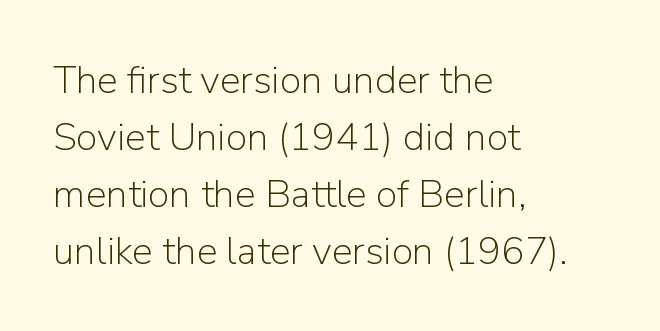
Q: Is the text bold? A: No.
Q: Is the text italic (slanted)? A: No, it is upright.
Q: Is the typeface a serif or a sans-serif typeface? A: Sans-serif.
Q: Is the text underlined? A: No.
Q: How is the paragraph aligned? A: Left-aligned.
Q: Is the spacing between letters normal or unusually wide? A: Normal.
Q: Is the spacing between lines tight, normal or loose? A: Normal.
Q: Width (condensed, normal, or wide)? A: Normal.
Q: Stroke contrast? A: Low.
Q: x-height? A: Medium.
Q: Monospaced? A: No.
